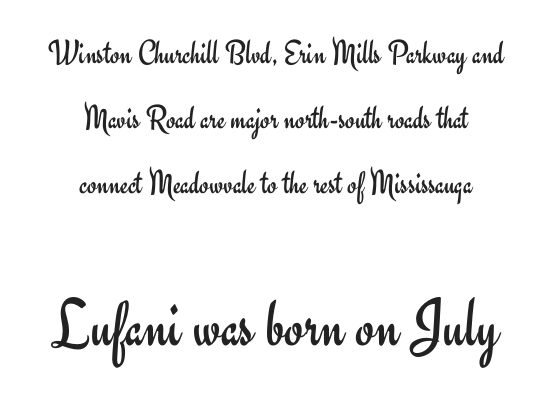
The image shows 69 px regular-weight sans-serif type; set centered, loose line spacing (1.91x), normal letter spacing, not underlined; the second (bottom) block is 2.03x larger; low stroke contrast and a small x-height.
